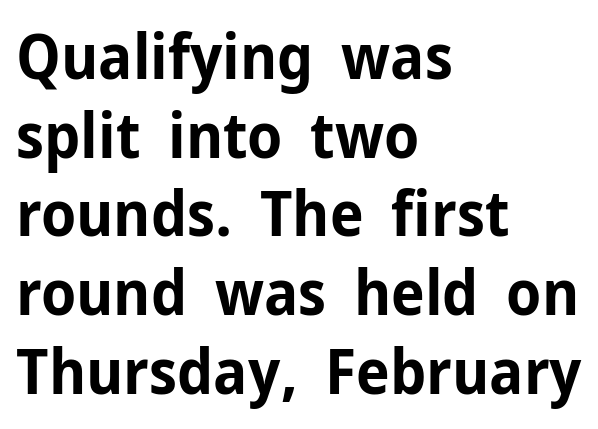
Q: Is the text bold? A: Yes.
Q: Is the text italic (slanted)? A: No, it is upright.
Q: Is the typeface a serif or a sans-serif typeface? A: Sans-serif.
Q: Is the text underlined? A: No.
Q: How is the paragraph aligned? A: Left-aligned.
Q: Is the spacing between letters normal or unusually wide? A: Normal.
Q: Is the spacing between lines tight, normal or loose? A: Normal.
Q: Width (condensed, normal, or wide)? A: Normal.
Q: Stroke contrast? A: Low.
Q: x-height? A: Medium.
Q: Monospaced? A: No.
